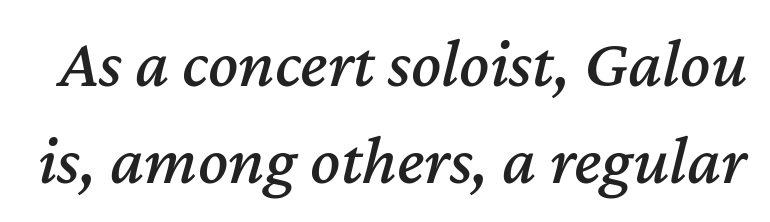
Q: Is the text italic (slanted)? A: Yes, it leans right by about 12 degrees.
Q: Is the text underlined? A: No.
Q: Is the spacing between letters normal or unusually wide? A: Normal.
Q: Is the spacing between lines tight, normal or loose? A: Normal.
Q: Width (condensed, normal, or wide)? A: Normal.
Q: Stroke contrast? A: Medium.
Q: x-height? A: Medium.
Q: Monospaced? A: No.
